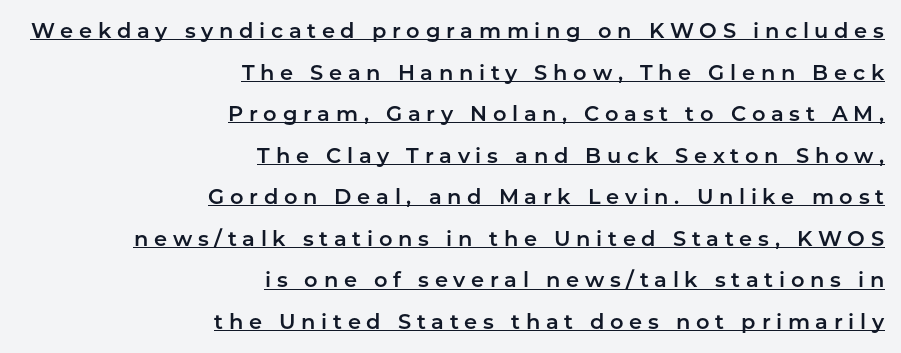
The rendering uses the underline text-decoration. The lines are spread far apart with generous leading. Alignment: flush right. Style check: upright. There is plenty of visible air inserted between adjacent glyphs.
